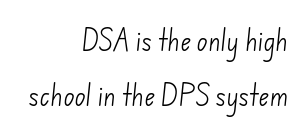
The glyphs are unaccompanied by any horizontal stroke below them. Vertical stems look standard width or narrower in stroke. In terms of letterspacing, this is plain default setting. Is there much room between lines? Yes — plenty of vertical air separates them.
